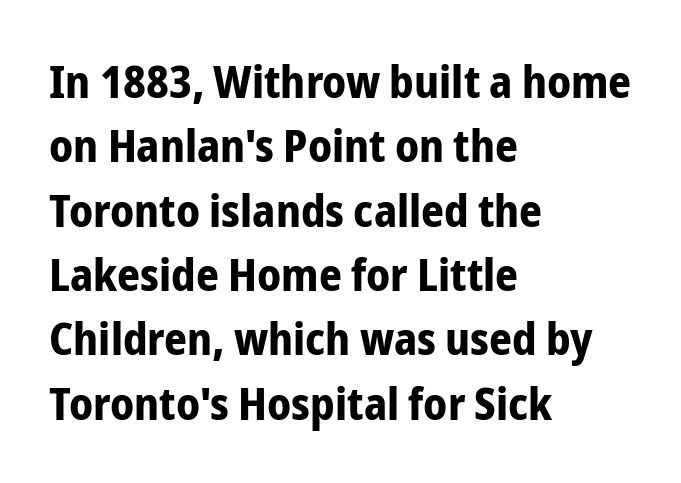
Q: Is the text bold? A: Yes.
Q: Is the text italic (slanted)? A: No, it is upright.
Q: Is the typeface a serif or a sans-serif typeface? A: Sans-serif.
Q: Is the text underlined? A: No.
Q: How is the paragraph aligned? A: Left-aligned.
Q: Is the spacing between letters normal or unusually wide? A: Normal.
Q: Is the spacing between lines tight, normal or loose? A: Normal.
Q: Width (condensed, normal, or wide)? A: Condensed.
Q: Stroke contrast? A: Low.
Q: x-height? A: Medium.
Q: Monospaced? A: No.
